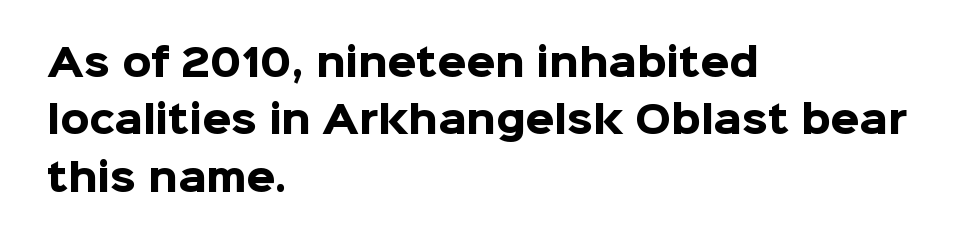
Line spacing here is normal. The baseline area is clear. Short and long lines alike share a common starting point at left. These lines carry a lot of weight — the face is fully bold. Serif or sans? Sans — the stroke terminals are bare.
